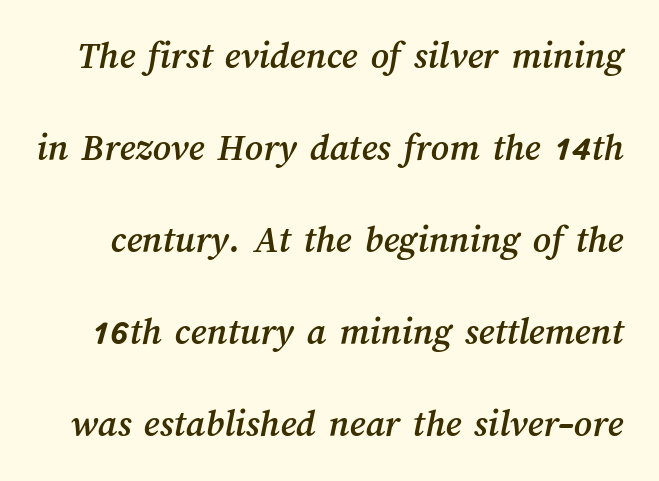
The image shows 39 px text type; set loose line spacing (2.36x), normal letter spacing, not underlined; medium stroke contrast and a medium x-height.
